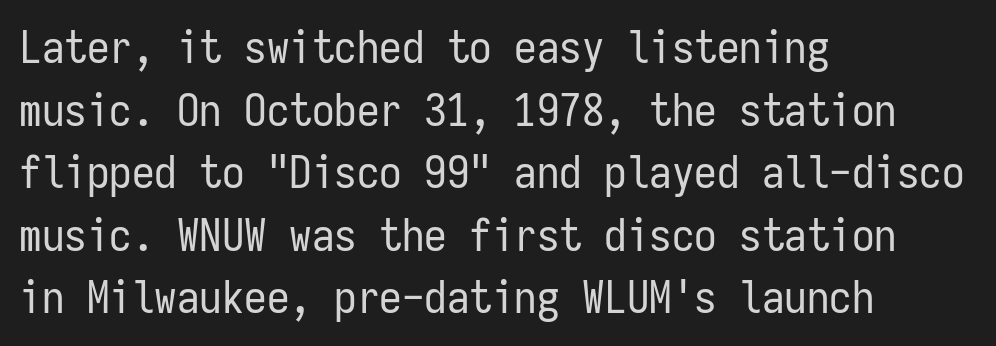
Q: Is the text bold? A: No.
Q: Is the text italic (slanted)? A: No, it is upright.
Q: Is the typeface a serif or a sans-serif typeface? A: Sans-serif.
Q: Is the text underlined? A: No.
Q: How is the paragraph aligned? A: Left-aligned.
Q: Is the spacing between letters normal or unusually wide? A: Normal.
Q: Is the spacing between lines tight, normal or loose? A: Normal.
Q: Width (condensed, normal, or wide)? A: Condensed.
Q: Stroke contrast? A: Low.
Q: x-height? A: Medium.
Q: Monospaced? A: Yes.
